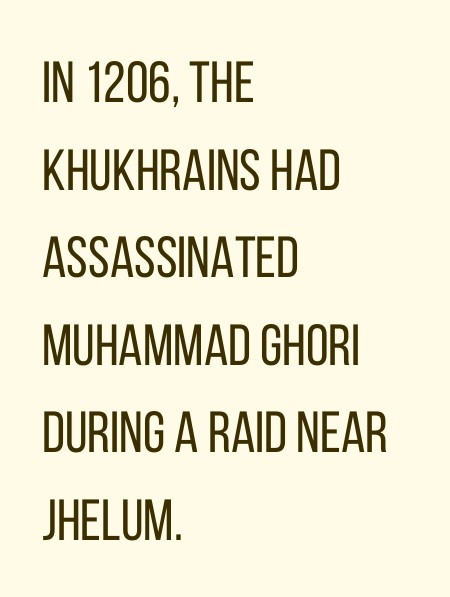
Varying glyph widths throughout — classic text-font behaviour. The vertical gap from one line to the next is medium. Quick note: underline off. Layout note: lines flush left. Words appear dense and cohesive because spacing is normal.
